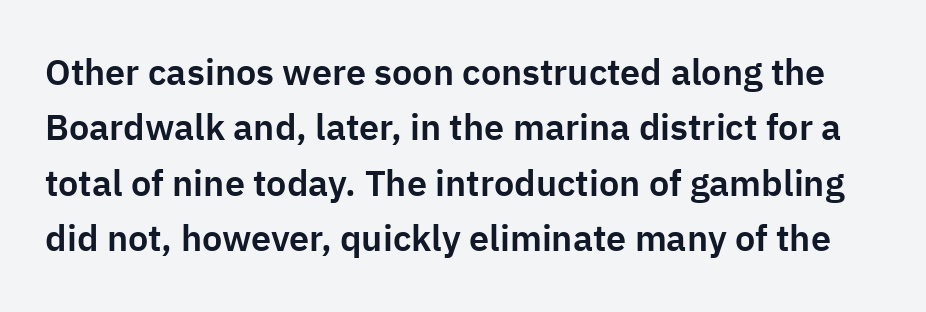
The image shows 36 px sans-serif type, upright; set normal line spacing (1.54x), normal letter spacing, not underlined; low stroke contrast and a medium x-height.
